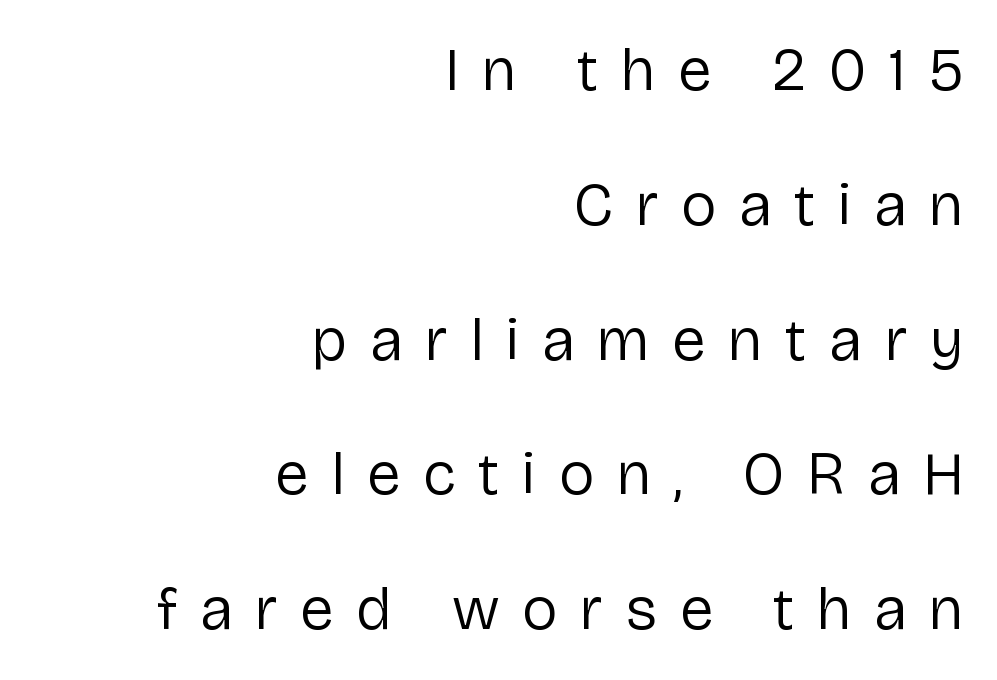
Q: Is the text bold? A: No.
Q: Is the text italic (slanted)? A: No, it is upright.
Q: Is the typeface a serif or a sans-serif typeface? A: Sans-serif.
Q: Is the text underlined? A: No.
Q: How is the paragraph aligned? A: Right-aligned.
Q: Is the spacing between letters normal or unusually wide? A: Unusually wide.
Q: Is the spacing between lines tight, normal or loose? A: Loose.
Q: Width (condensed, normal, or wide)? A: Normal.
Q: Stroke contrast? A: Low.
Q: x-height? A: Medium.
Q: Monospaced? A: No.
